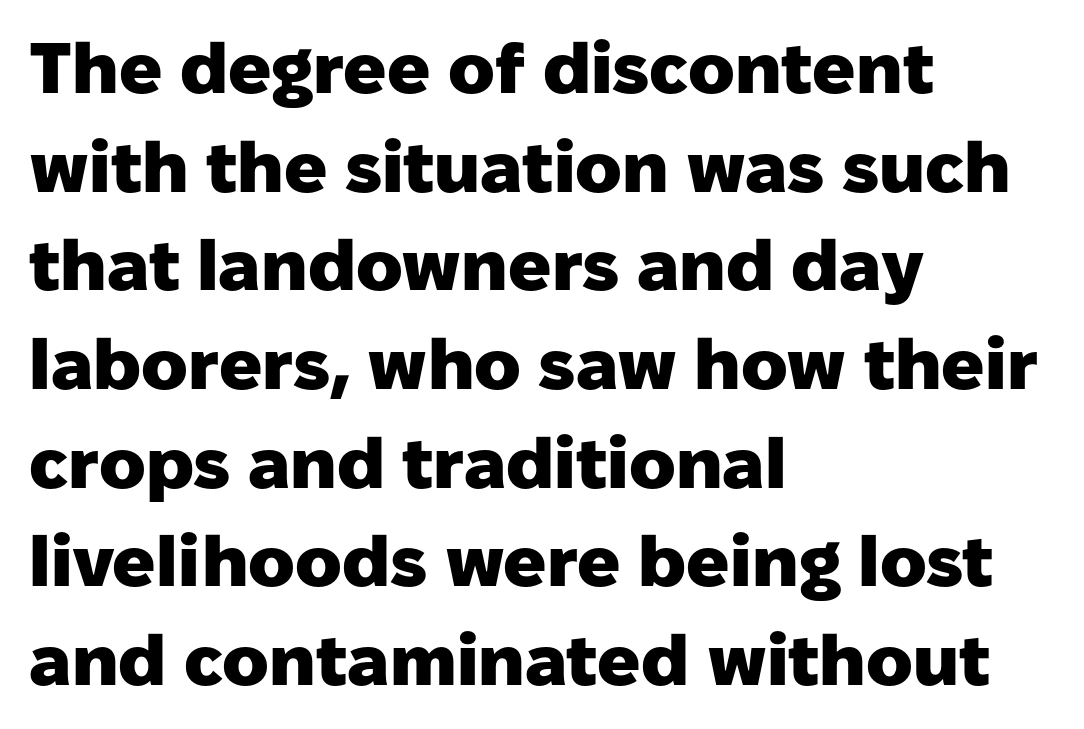
{"serif": "no", "italic": "no", "bold": "yes", "weight": "heavy", "width": "normal", "stroke_contrast": "low", "x_height": "medium", "monospaced": "no", "underline": "no", "align": "left", "line_spacing": "normal", "line_spacing_ratio": 1.39, "letter_spacing": "normal", "letter_spacing_em": 0.0, "glyph_px": 71}
